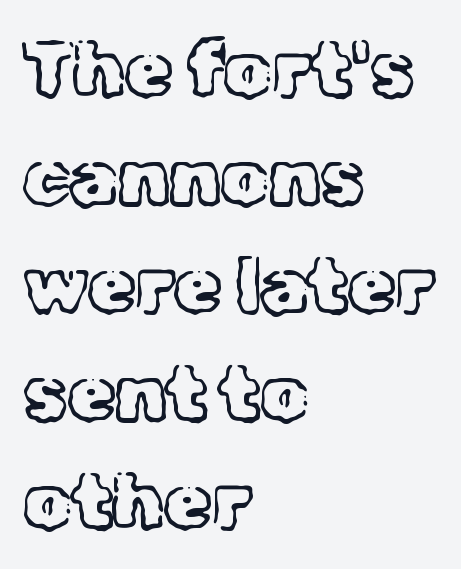
{"serif": "yes", "italic": "no", "bold": "no", "weight": "light", "width": "normal", "x_height": "medium", "monospaced": "no", "underline": "no", "align": "left", "line_spacing": "normal", "line_spacing_ratio": 1.42, "letter_spacing": "normal", "letter_spacing_em": 0.0, "glyph_px": 76}
